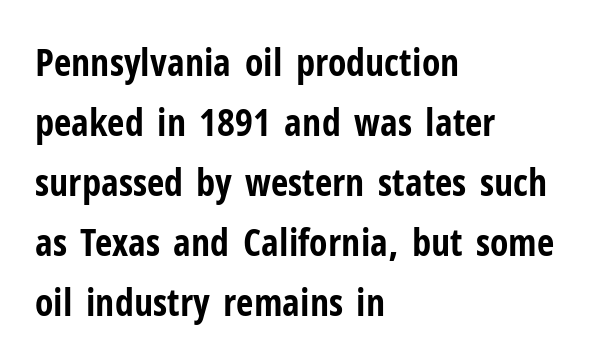
Notice how the passage keeps a crisp vertical edge on the left only. Is this a sans? Yes — the strokes have no serifs. What weight is shown? A full bold with thick strokes. The letterforms sit shoulder to shoulder at normal distance. Nope, not italic — everything's standing straight. How would I describe the line gaps? Plain and ordinary.
